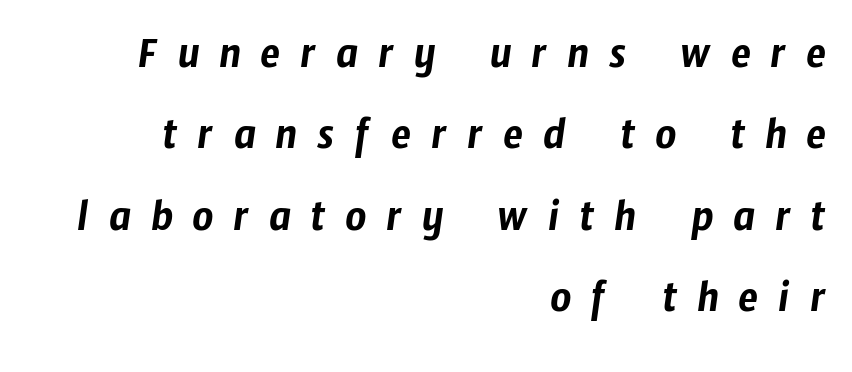
The passage shown is not underscored anywhere. The letters advance in unequal steps, a hallmark of proportional type. How are the letters spaced? Widely, with obvious added tracking. The type family on display is of the sans-serif kind.
